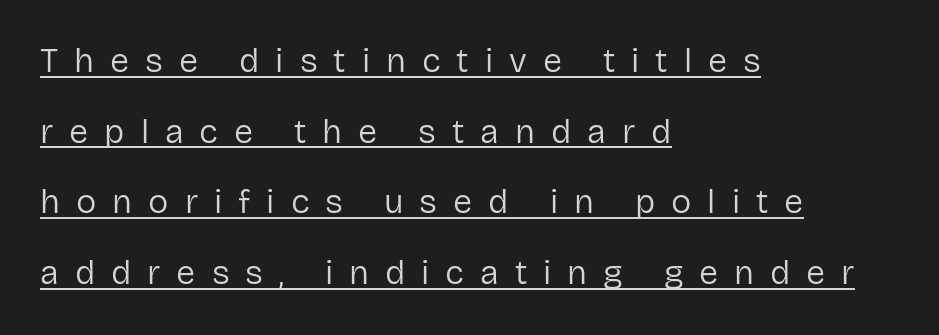
{"serif": "no", "italic": "no", "bold": "no", "weight": "regular", "width": "normal", "stroke_contrast": "low", "x_height": "medium", "monospaced": "no", "underline": "yes", "align": "left", "line_spacing": "loose", "line_spacing_ratio": 2.08, "letter_spacing": "wide", "letter_spacing_em": 0.47, "glyph_px": 34}
